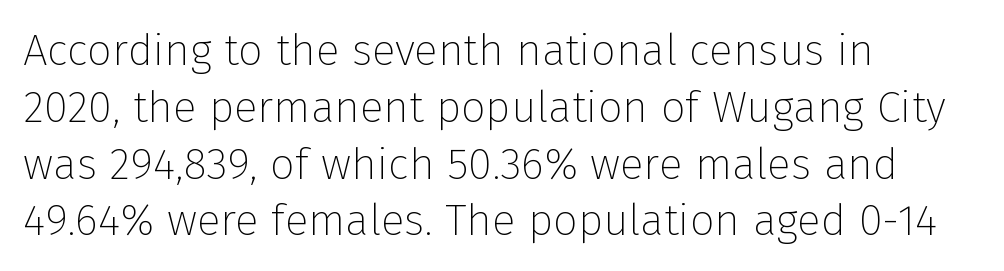
The image shows 44 px thin sans-serif type, upright; set left-aligned, normal line spacing (1.29x), normal letter spacing, not underlined; low stroke contrast and a medium x-height.
